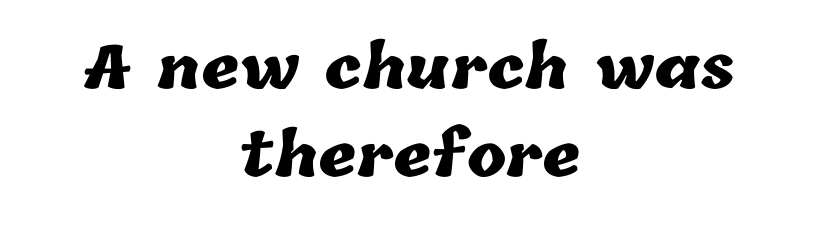
The image shows 59 px heavy type; set centered, normal line spacing (1.49x), normal letter spacing, not underlined; low stroke contrast and a medium x-height.
